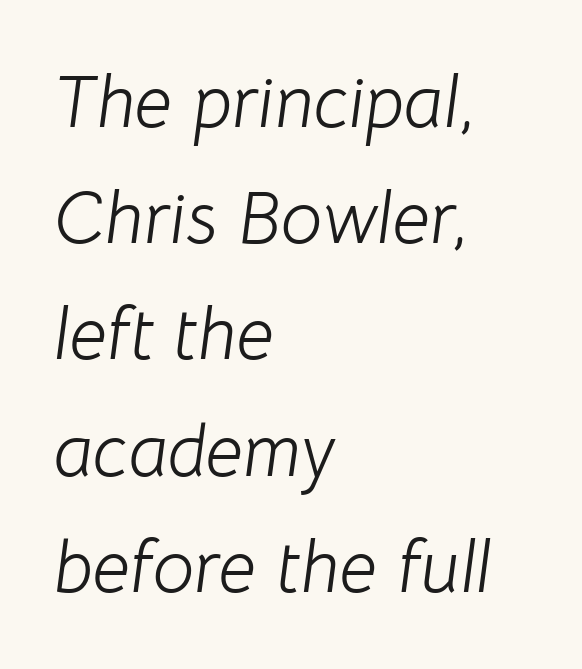
{"italic": "yes", "lean": "right", "slant_degrees": 8, "bold": "no", "weight": "light", "width": "normal", "stroke_contrast": "low", "x_height": "medium", "monospaced": "no", "underline": "no", "align": "left", "line_spacing": "normal", "line_spacing_ratio": 1.57, "letter_spacing": "normal", "letter_spacing_em": 0.0, "glyph_px": 74}
